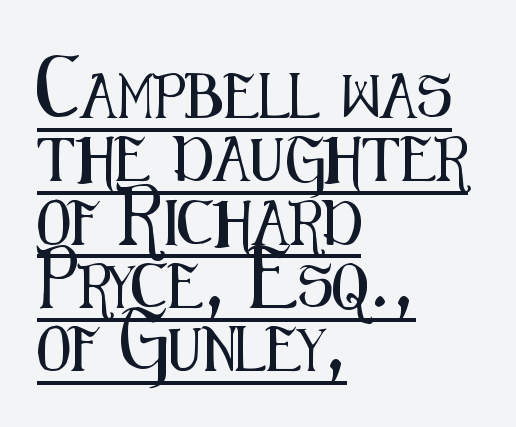
Q: Is the text italic (slanted)? A: No, it is upright.
Q: Is the text underlined? A: Yes.
Q: How is the paragraph aligned? A: Left-aligned.
Q: Is the spacing between letters normal or unusually wide? A: Normal.
Q: Is the spacing between lines tight, normal or loose? A: Normal.
Q: Width (condensed, normal, or wide)? A: Condensed.
Q: Stroke contrast? A: Medium.
Q: x-height? A: Medium.
Q: Monospaced? A: No.
